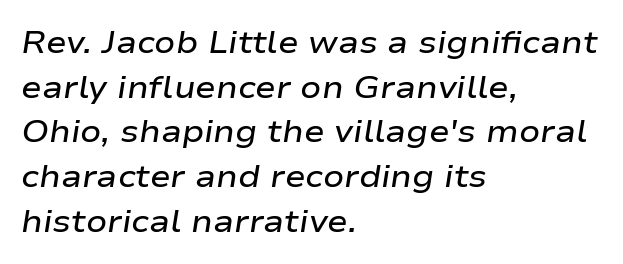
{"italic": "yes", "lean": "right", "slant_degrees": 9, "bold": "semi", "weight": "semibold", "width": "wide", "stroke_contrast": "low", "x_height": "medium", "monospaced": "no", "underline": "no", "align": "left", "line_spacing": "normal", "line_spacing_ratio": 1.44, "letter_spacing": "normal", "letter_spacing_em": 0.0, "glyph_px": 31}
